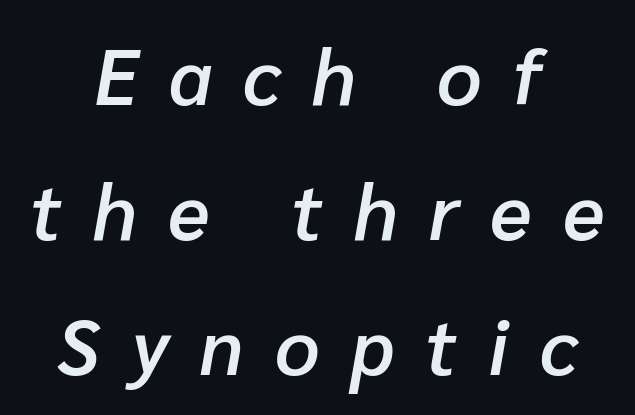
Q: Is the text bold? A: Semi-bold.
Q: Is the text italic (slanted)? A: Yes, it leans right by about 10 degrees.
Q: Is the text underlined? A: No.
Q: How is the paragraph aligned? A: Centered.
Q: Is the spacing between letters normal or unusually wide? A: Unusually wide.
Q: Width (condensed, normal, or wide)? A: Normal.
Q: Stroke contrast? A: Low.
Q: x-height? A: Medium.
Q: Monospaced? A: No.
